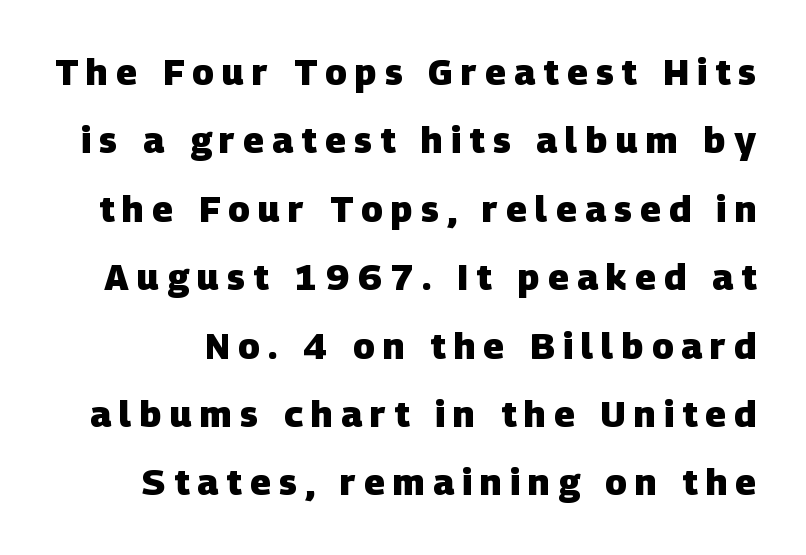
{"serif": "no", "bold": "yes", "weight": "heavy", "width": "normal", "stroke_contrast": "low", "x_height": "large", "monospaced": "no", "underline": "no", "line_spacing": "loose", "line_spacing_ratio": 1.9, "letter_spacing": "wide", "letter_spacing_em": 0.23, "glyph_px": 36}
